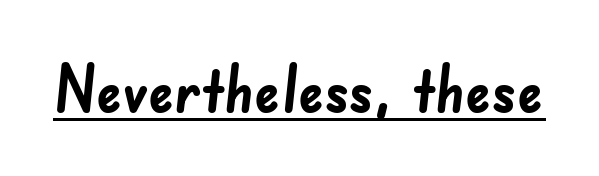
{"serif": "no", "bold": "yes", "weight": "semibold", "width": "normal", "stroke_contrast": "low", "x_height": "small", "monospaced": "no", "underline": "yes", "letter_spacing": "normal", "letter_spacing_em": 0.0, "glyph_px": 64}
